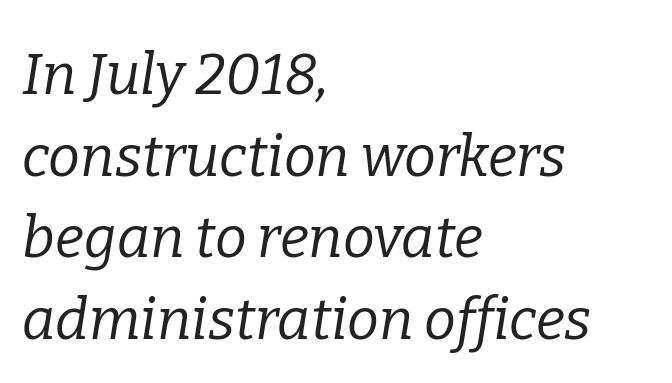
{"serif": "yes", "italic": "yes", "lean": "right", "slant_degrees": 9, "bold": "no", "weight": "regular", "width": "normal", "stroke_contrast": "low", "x_height": "medium", "monospaced": "no", "underline": "no", "align": "left", "line_spacing": "normal", "line_spacing_ratio": 1.43, "letter_spacing": "normal", "letter_spacing_em": 0.0, "glyph_px": 57}
